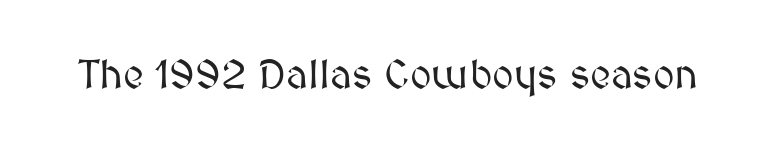
Q: Is the text italic (slanted)? A: No, it is upright.
Q: Is the text underlined? A: No.
Q: Is the spacing between letters normal or unusually wide? A: Normal.
Q: Width (condensed, normal, or wide)? A: Normal.
Q: Stroke contrast? A: Medium.
Q: x-height? A: Medium.
Q: Monospaced? A: No.
